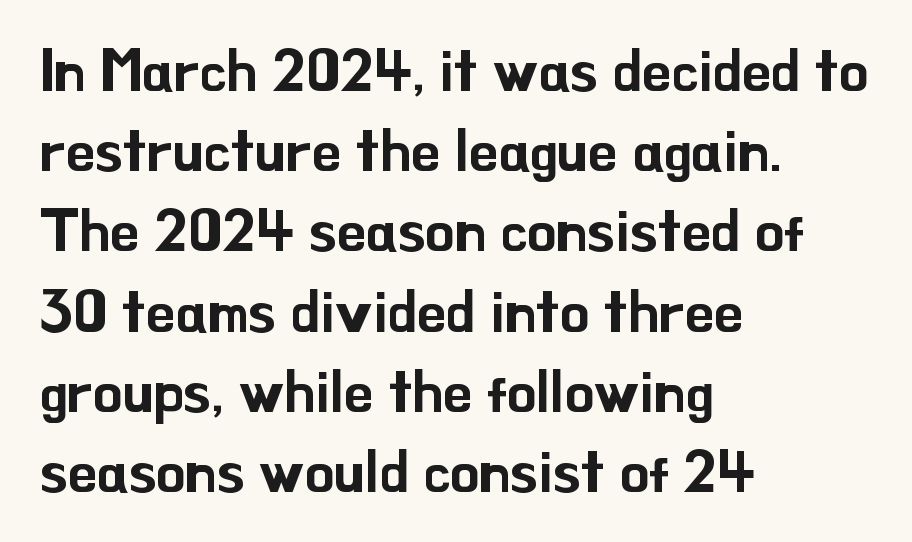
The lines sit at an ordinary, default distance from one another. Is there any slant? The stems are plumb. The letters advance in unequal steps, a hallmark of proportional type. The letters carry no serifs — their stems end cleanly without finishing strokes. Characters follow at the spacing the type designer built in.
